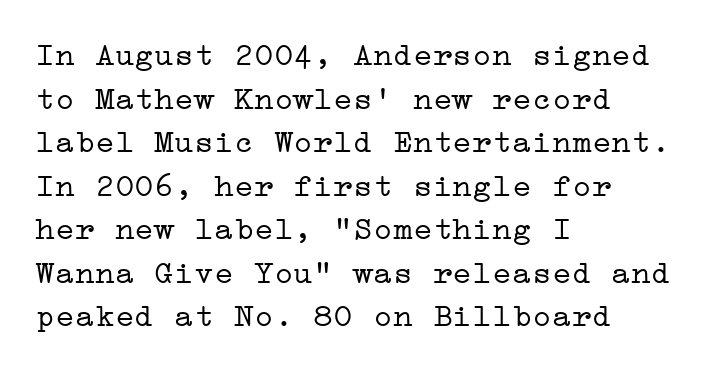
The image shows 33 px light, wide serif type, upright; set left-aligned, normal line spacing (1.32x), normal letter spacing, not underlined; low stroke contrast and a medium x-height.
